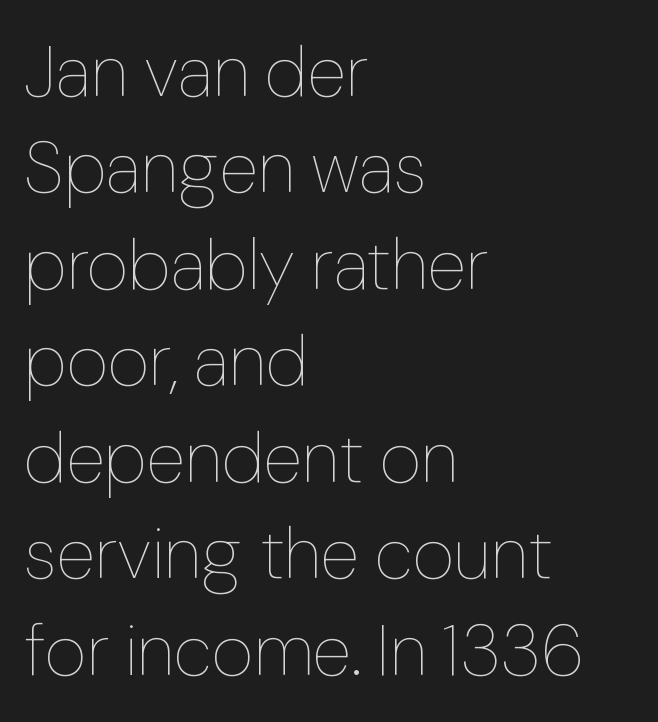
The image shows 72 px thin type, upright; set left-aligned, normal line spacing (1.34x), normal letter spacing, not underlined; low stroke contrast and a medium x-height.
